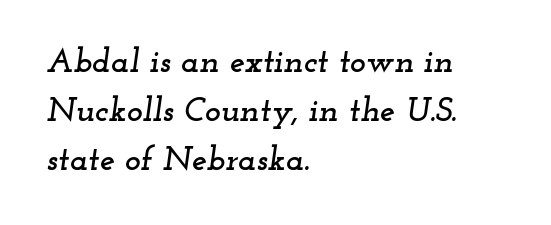
{"serif": "yes", "italic": "yes", "lean": "right", "slant_degrees": 12, "width": "wide", "stroke_contrast": "low", "x_height": "small", "monospaced": "no", "underline": "no", "align": "left", "line_spacing": "normal", "line_spacing_ratio": 1.44, "letter_spacing": "normal", "letter_spacing_em": 0.0, "glyph_px": 34}
